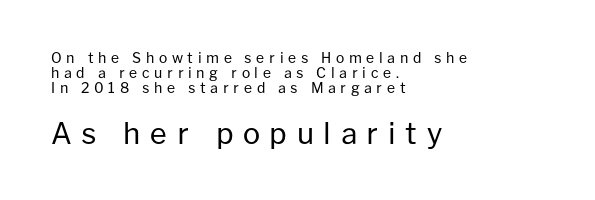
The letters stand upright; this is a roman face. The passage shown is typed in a proportional face where columns would drift. Observe the wide spacing: letters keep a clear distance from each other. The lines are quadded left. The face looks like a standard text weight, possibly lighter. Check where the strokes stop: nothing finishes them off — pure sans.
